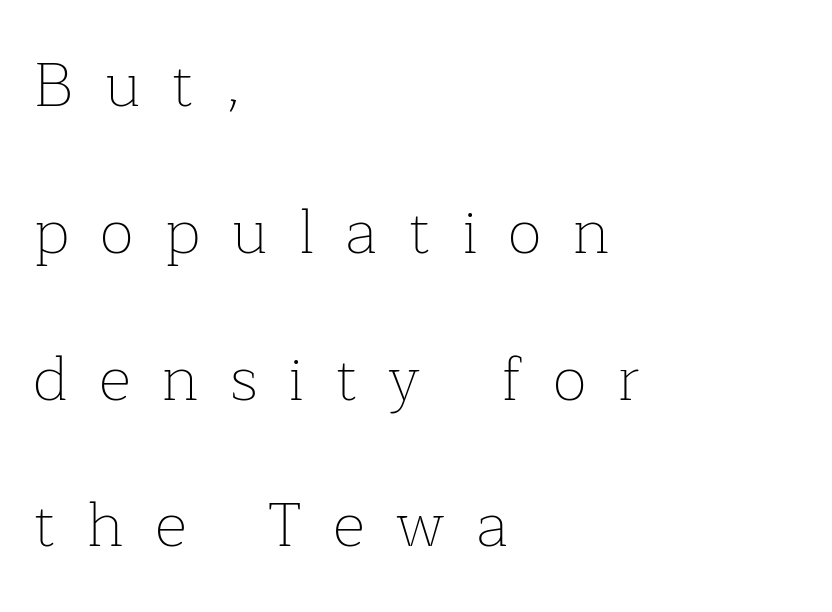
Q: Is the text bold? A: No.
Q: Is the text italic (slanted)? A: No, it is upright.
Q: Is the typeface a serif or a sans-serif typeface? A: Serif.
Q: Is the text underlined? A: No.
Q: How is the paragraph aligned? A: Left-aligned.
Q: Is the spacing between letters normal or unusually wide? A: Unusually wide.
Q: Is the spacing between lines tight, normal or loose? A: Loose.
Q: Width (condensed, normal, or wide)? A: Normal.
Q: Stroke contrast? A: Low.
Q: x-height? A: Medium.
Q: Monospaced? A: No.
